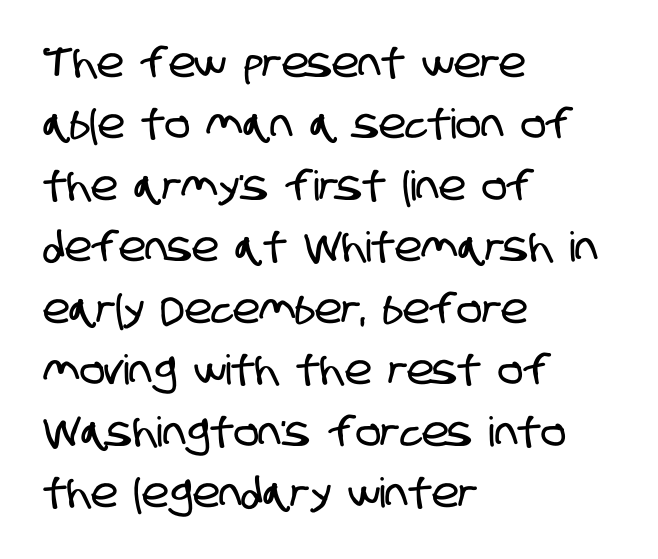
This rendering employs a face without finishing strokes, i.e., a sans-serif. Glyph-to-glyph distance matches everyday printed text. Do the characters align in a grid? No, the font is proportional. The passage shown stacks its lines at a standard gap. Any mark beneath the type? The region is blank. Horizontal alignment here is leftward, the default for most running prose.
